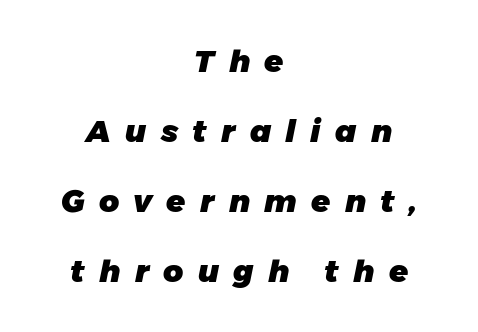
Reading down the block, each line starts at a different indent, mirrored at its end. Summary of weight: heavy, a full bold. The glyphs look as if they've been sheared to an angle. The line-height multiplier appears high, well above default. Substantial extra tracking has been applied to these lines.
